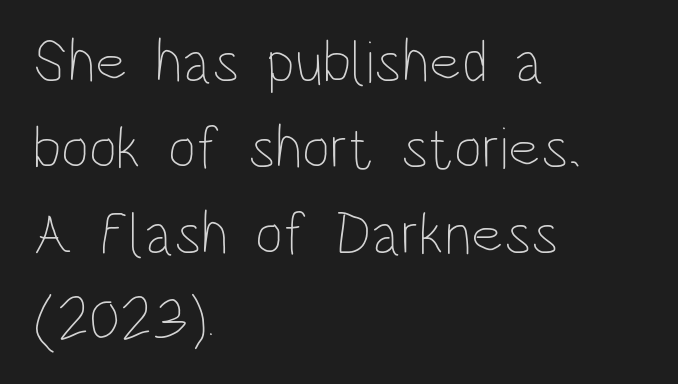
{"italic": "no", "bold": "no", "weight": "thin", "width": "condensed", "stroke_contrast": "low", "x_height": "large", "monospaced": "no", "underline": "no", "align": "left", "line_spacing": "normal", "line_spacing_ratio": 1.43, "letter_spacing": "normal", "letter_spacing_em": 0.0, "glyph_px": 60}
